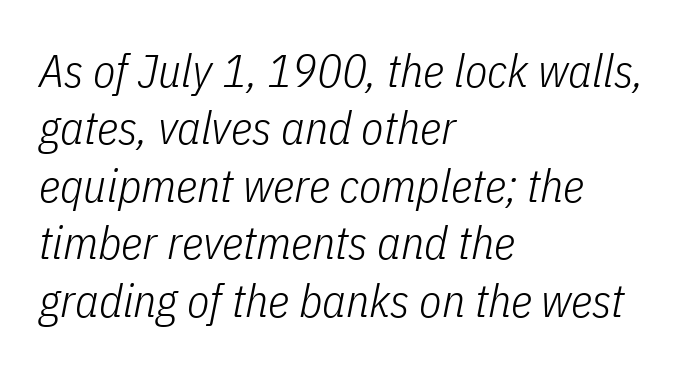
The space directly below the letters is spotless. Compared with a centered layout, this one pins lines to the left instead. You could not count columns in this text — the font is proportionally spaced. The type is set solid horizontally, with unmodified tracking. No letter is thick-stroked: the sample isn't bold. The leading is moderate, giving the passage an even texture.
